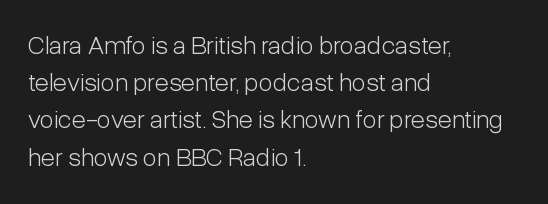
The image shows 26 px text type, upright; set left-aligned, normal line spacing (1.43x), normal letter spacing, not underlined.
